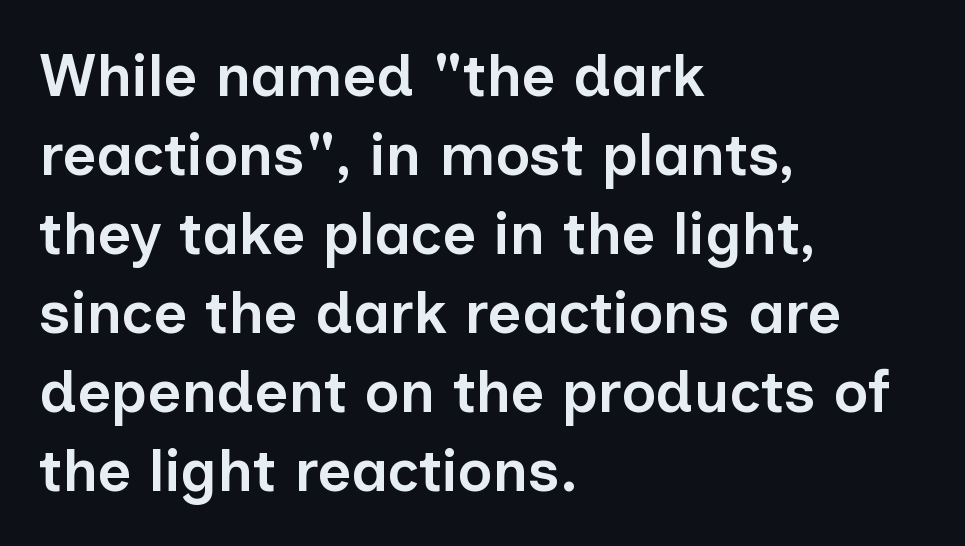
The image shows 59 px semibold sans-serif type, upright; set left-aligned, normal line spacing (1.34x), normal letter spacing, not underlined; low stroke contrast and a medium x-height.
